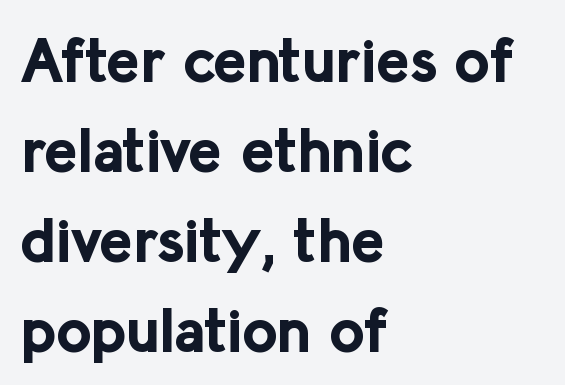
Q: Is the text bold? A: Yes.
Q: Is the text italic (slanted)? A: No, it is upright.
Q: Is the typeface a serif or a sans-serif typeface? A: Sans-serif.
Q: Is the text underlined? A: No.
Q: How is the paragraph aligned? A: Left-aligned.
Q: Is the spacing between letters normal or unusually wide? A: Normal.
Q: Is the spacing between lines tight, normal or loose? A: Normal.
Q: Width (condensed, normal, or wide)? A: Normal.
Q: Stroke contrast? A: Low.
Q: x-height? A: Medium.
Q: Monospaced? A: No.
